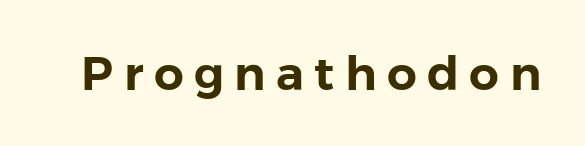
The image shows 47 px sans-serif type, upright; set unusually wide letter spacing (+0.22 em), not underlined; low stroke contrast and a medium x-height.
